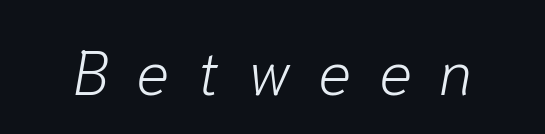
{"italic": "yes", "lean": "right", "slant_degrees": 10, "bold": "no", "weight": "light", "width": "normal", "stroke_contrast": "low", "x_height": "medium", "monospaced": "no", "underline": "no", "letter_spacing": "wide", "letter_spacing_em": 0.44, "glyph_px": 62}
